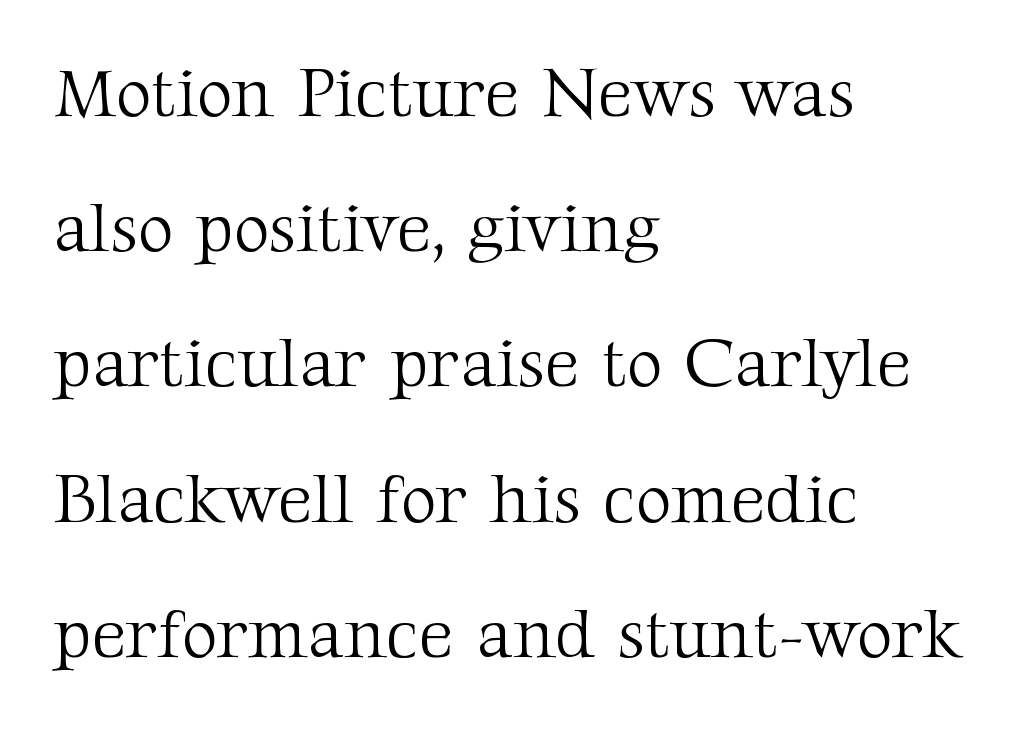
{"serif": "yes", "italic": "no", "bold": "no", "weight": "light", "width": "normal", "stroke_contrast": "medium", "x_height": "medium", "monospaced": "no", "underline": "no", "align": "left", "line_spacing": "loose", "line_spacing_ratio": 1.96, "letter_spacing": "normal", "letter_spacing_em": 0.0, "glyph_px": 69}
